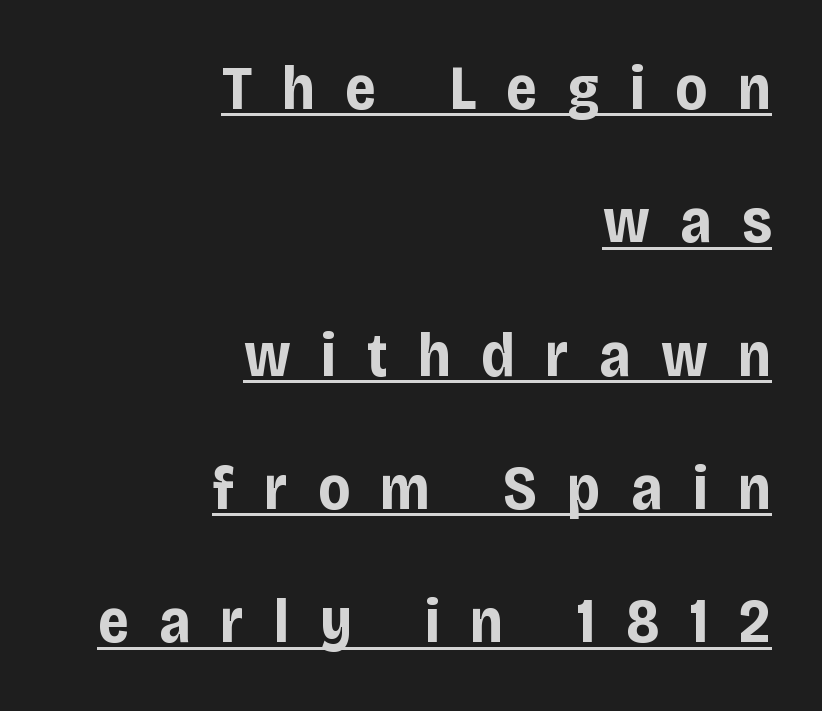
The image shows 62 px bold, condensed sans-serif type, upright; set right-aligned, loose line spacing (2.15x), unusually wide letter spacing (+0.49 em), underlined; low stroke contrast and a large x-height.
